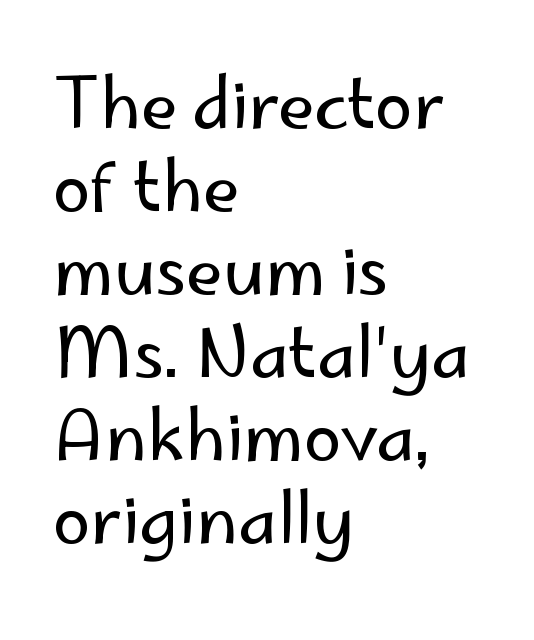
Q: Is the text bold? A: No.
Q: Is the text italic (slanted)? A: No, it is upright.
Q: Is the typeface a serif or a sans-serif typeface? A: Sans-serif.
Q: Is the text underlined? A: No.
Q: How is the paragraph aligned? A: Left-aligned.
Q: Is the spacing between letters normal or unusually wide? A: Normal.
Q: Width (condensed, normal, or wide)? A: Normal.
Q: Stroke contrast? A: Low.
Q: x-height? A: Small.
Q: Monospaced? A: No.
